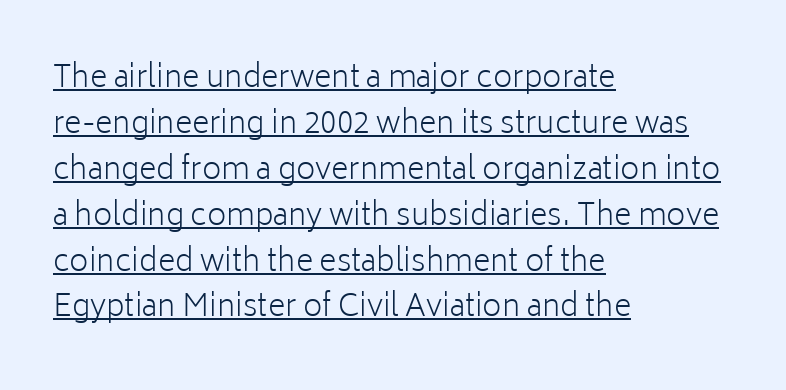
The image shows 30 px light sans-serif type, upright; set left-aligned, normal line spacing (1.53x), normal letter spacing, underlined; low stroke contrast and a medium x-height.
